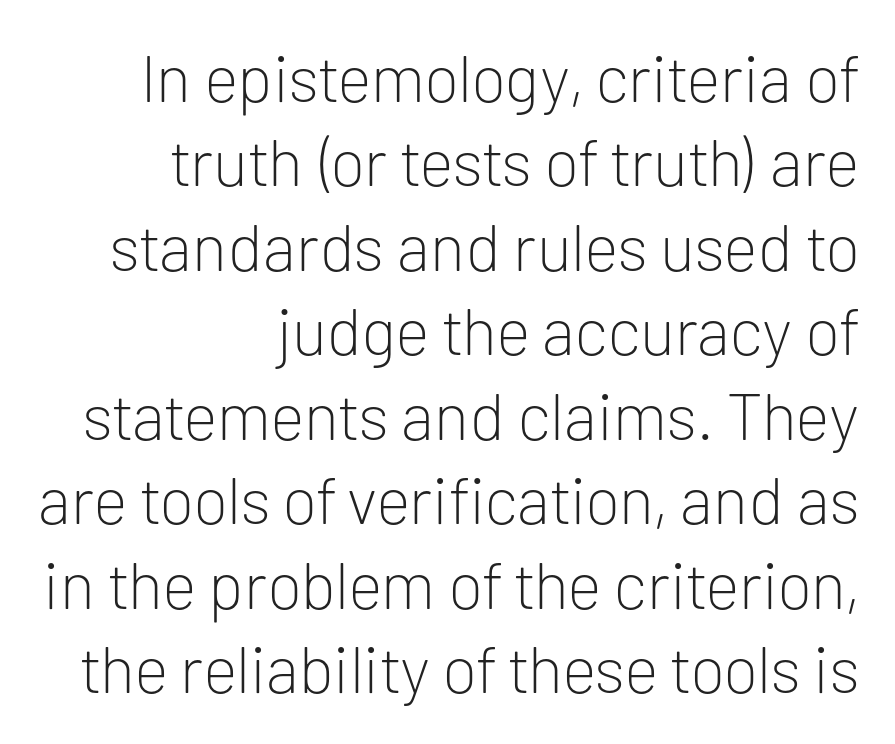
{"serif": "no", "italic": "no", "bold": "no", "weight": "light", "width": "normal", "stroke_contrast": "low", "x_height": "medium", "monospaced": "no", "underline": "no", "align": "right", "line_spacing": "normal", "line_spacing_ratio": 1.28, "letter_spacing": "normal", "letter_spacing_em": 0.0, "glyph_px": 66}
